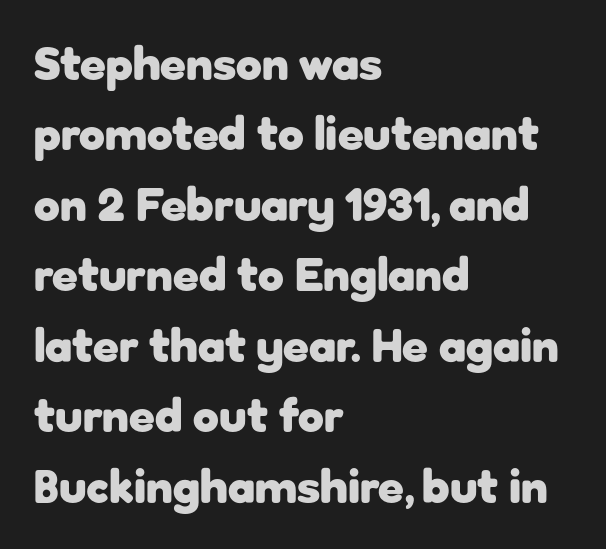
The image shows 47 px heavy sans-serif type, upright; set left-aligned, normal line spacing (1.5x), normal letter spacing, not underlined; low stroke contrast and a medium x-height.
